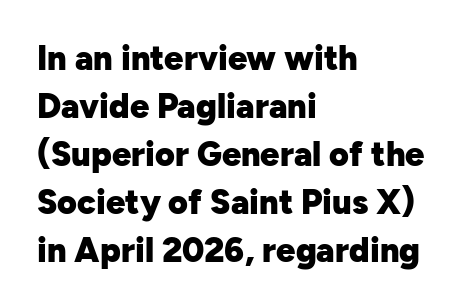
Q: Is the text bold? A: Yes.
Q: Is the text italic (slanted)? A: No, it is upright.
Q: Is the typeface a serif or a sans-serif typeface? A: Sans-serif.
Q: Is the text underlined? A: No.
Q: How is the paragraph aligned? A: Left-aligned.
Q: Is the spacing between letters normal or unusually wide? A: Normal.
Q: Is the spacing between lines tight, normal or loose? A: Normal.
Q: Width (condensed, normal, or wide)? A: Normal.
Q: Stroke contrast? A: Low.
Q: x-height? A: Medium.
Q: Monospaced? A: No.
